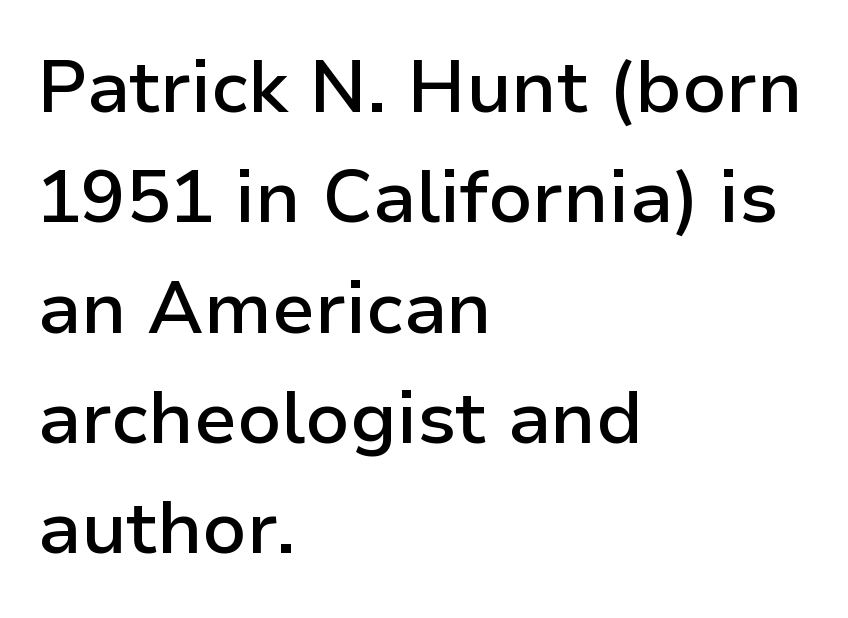
Q: Is the text bold? A: Semi-bold.
Q: Is the text italic (slanted)? A: No, it is upright.
Q: Is the typeface a serif or a sans-serif typeface? A: Sans-serif.
Q: Is the text underlined? A: No.
Q: How is the paragraph aligned? A: Left-aligned.
Q: Is the spacing between letters normal or unusually wide? A: Normal.
Q: Is the spacing between lines tight, normal or loose? A: Normal.
Q: Width (condensed, normal, or wide)? A: Normal.
Q: Stroke contrast? A: Low.
Q: x-height? A: Medium.
Q: Monospaced? A: No.
